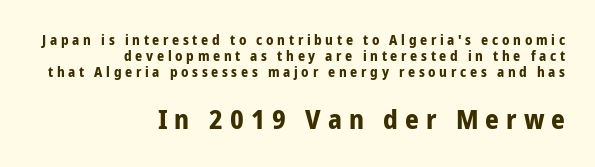
Q: Is the text bold? A: Yes.
Q: Is the text italic (slanted)? A: No, it is upright.
Q: Is the text underlined? A: No.
Q: How is the paragraph aligned? A: Right-aligned.
Q: Is the spacing between letters normal or unusually wide? A: Unusually wide.
Q: Is the spacing between lines tight, normal or loose? A: Tight.
Q: Which block of text is set in a larger size, the first (top) or the second (bottom)? A: The second (bottom) one.
